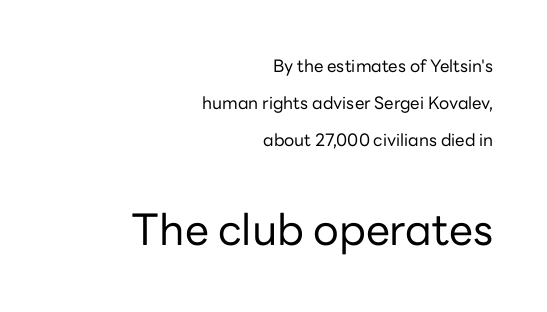
In this sample the second text group is rendered at the bigger scale. The typography opts for an upright posture over an oblique one. Stroke terminals: plain, sans-serif. If you measured baseline to baseline, you'd find a long distance. The letterforms sit at book weight or below.
